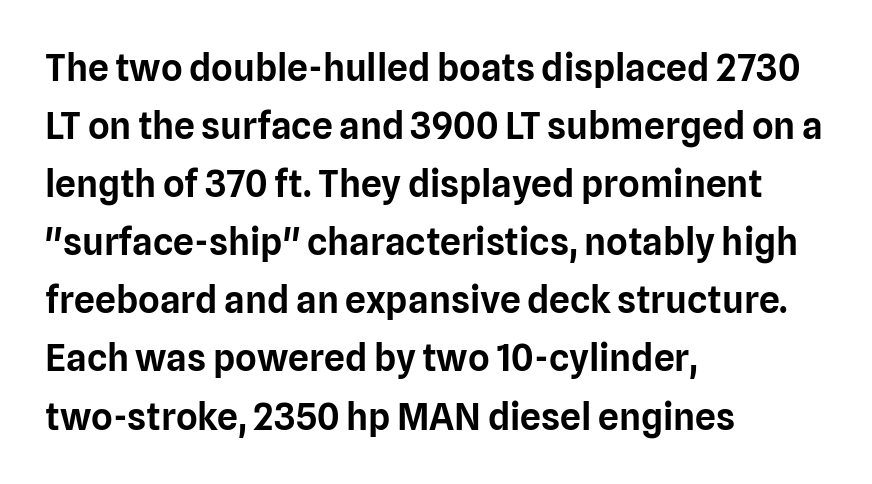
The image shows 37 px sans-serif type, upright; set left-aligned, normal line spacing (1.57x), normal letter spacing, not underlined; low stroke contrast and a medium x-height.
